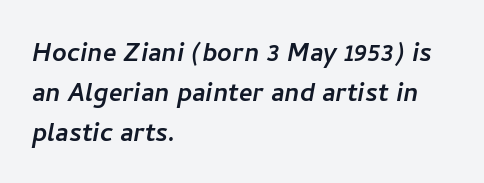
The image shows 32 px sans-serif type; set left-aligned, normal line spacing (1.25x), normal letter spacing, not underlined; low stroke contrast and a medium x-height.
